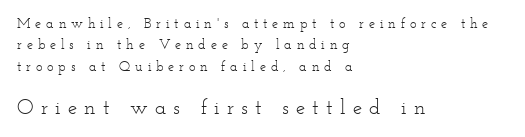
Q: Is the text bold? A: No.
Q: Is the text italic (slanted)? A: No, it is upright.
Q: Is the text underlined? A: No.
Q: How is the paragraph aligned? A: Left-aligned.
Q: Is the spacing between letters normal or unusually wide? A: Unusually wide.
Q: Is the spacing between lines tight, normal or loose? A: Normal.
Q: Which block of text is set in a larger size, the first (top) or the second (bottom)? A: The second (bottom) one.
